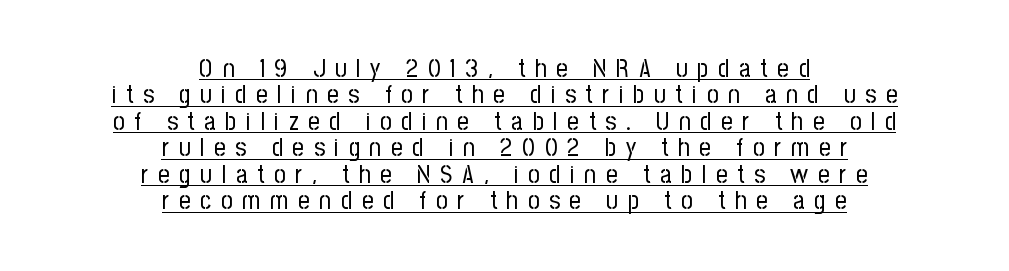
The image shows 25 px text type, upright; set centered, tight line spacing (1.06x), unusually wide letter spacing (+0.39 em), underlined.
